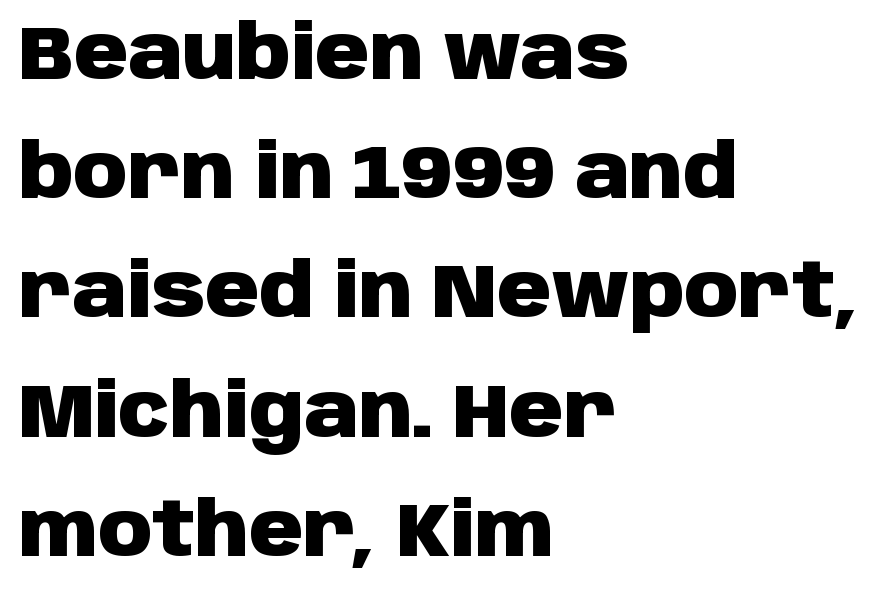
The image shows 75 px heavy sans-serif type, upright; set left-aligned, normal line spacing (1.59x), normal letter spacing, not underlined; low stroke contrast and a large x-height.
